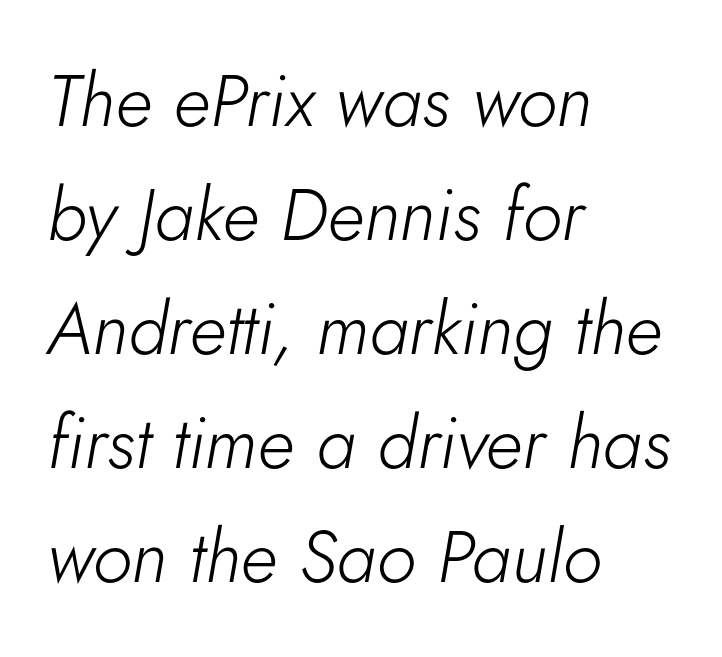
The image shows 73 px light type, italic (leaning right); set left-aligned, normal line spacing (1.56x), normal letter spacing, not underlined; low stroke contrast and a small x-height.
